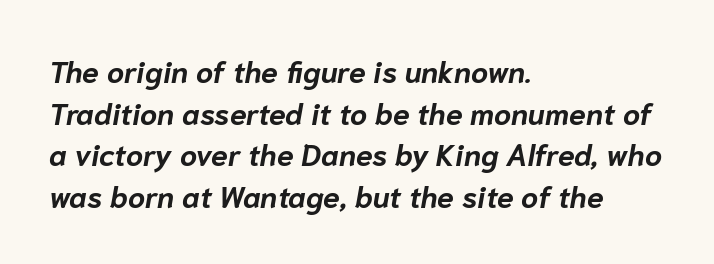
Q: Is the text bold? A: Yes.
Q: Is the text italic (slanted)? A: Yes, it leans right by about 10 degrees.
Q: Is the text underlined? A: No.
Q: How is the paragraph aligned? A: Left-aligned.
Q: Is the spacing between letters normal or unusually wide? A: Normal.
Q: Is the spacing between lines tight, normal or loose? A: Normal.
Q: Width (condensed, normal, or wide)? A: Normal.
Q: Stroke contrast? A: Low.
Q: x-height? A: Medium.
Q: Monospaced? A: No.
